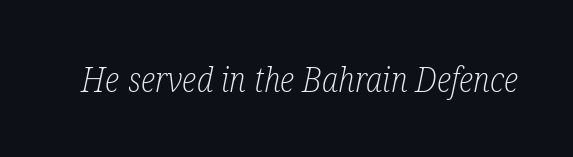
{"serif": "yes", "italic": "yes", "lean": "right", "slant_degrees": 12, "bold": "no", "weight": "light", "width": "condensed", "stroke_contrast": "low", "x_height": "medium", "monospaced": "no", "underline": "no", "letter_spacing": "normal", "letter_spacing_em": 0.0, "glyph_px": 34}
